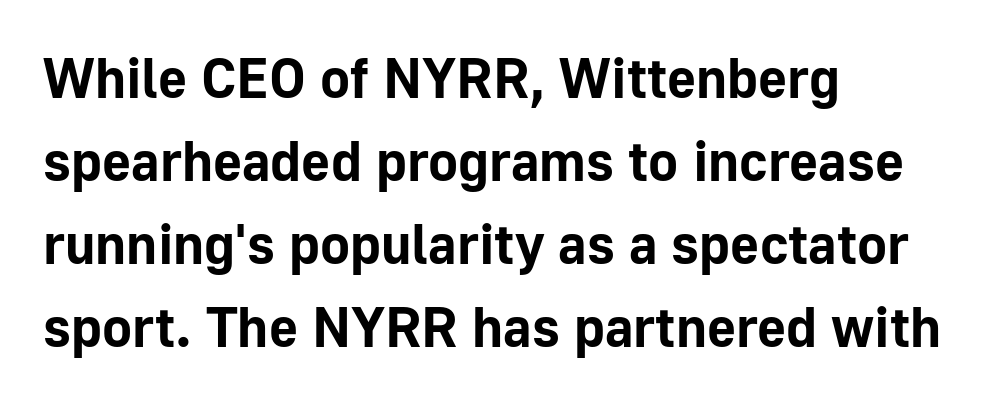
Q: Is the text bold? A: Yes.
Q: Is the text italic (slanted)? A: No, it is upright.
Q: Is the typeface a serif or a sans-serif typeface? A: Sans-serif.
Q: Is the text underlined? A: No.
Q: How is the paragraph aligned? A: Left-aligned.
Q: Is the spacing between letters normal or unusually wide? A: Normal.
Q: Is the spacing between lines tight, normal or loose? A: Normal.
Q: Width (condensed, normal, or wide)? A: Normal.
Q: Stroke contrast? A: Low.
Q: x-height? A: Medium.
Q: Monospaced? A: No.
